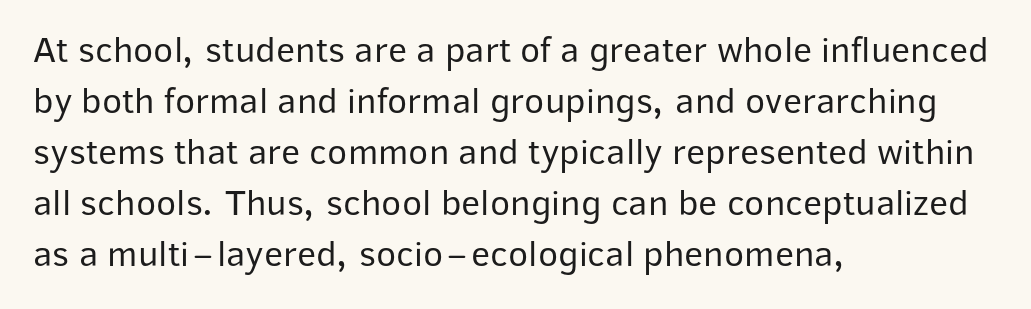
Q: Is the text bold? A: No.
Q: Is the text italic (slanted)? A: No, it is upright.
Q: Is the typeface a serif or a sans-serif typeface? A: Sans-serif.
Q: Is the text underlined? A: No.
Q: How is the paragraph aligned? A: Left-aligned.
Q: Is the spacing between letters normal or unusually wide? A: Normal.
Q: Is the spacing between lines tight, normal or loose? A: Normal.
Q: Width (condensed, normal, or wide)? A: Normal.
Q: Stroke contrast? A: Low.
Q: x-height? A: Medium.
Q: Monospaced? A: No.
